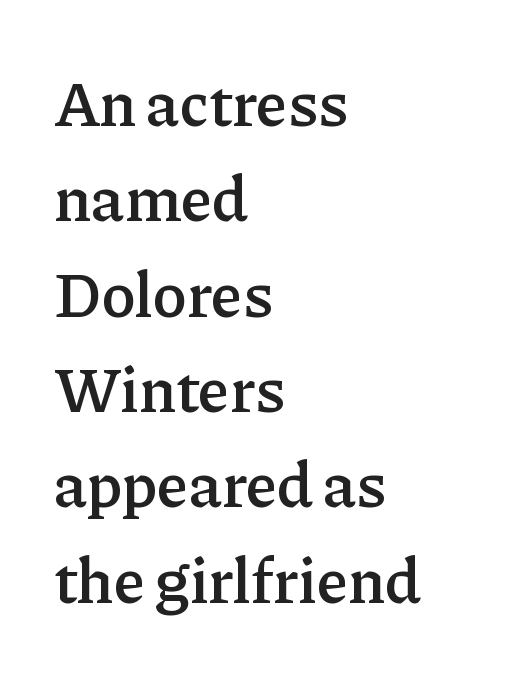
The image shows 64 px semibold serif type, upright; set left-aligned, normal line spacing (1.49x), normal letter spacing, not underlined; low stroke contrast and a medium x-height.
